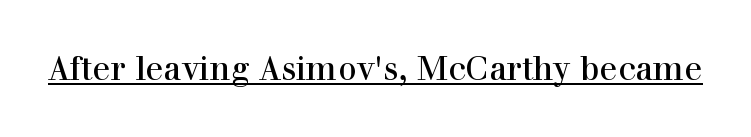
Font category for this specimen: serif. The rendering keeps characters at their native spacing. Proportional: the letters do not fall into vertical columns. A roman cut, with each character standing at attention. The face used here appears with an underline applied.
